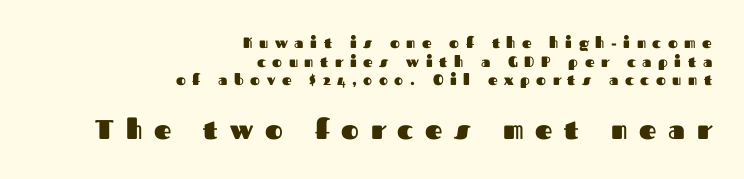
The image shows 27 px bold type, upright; set right-aligned, normal line spacing (1.25x), unusually wide letter spacing (+0.44 em), not underlined; the second (bottom) block is 1.8x larger.
